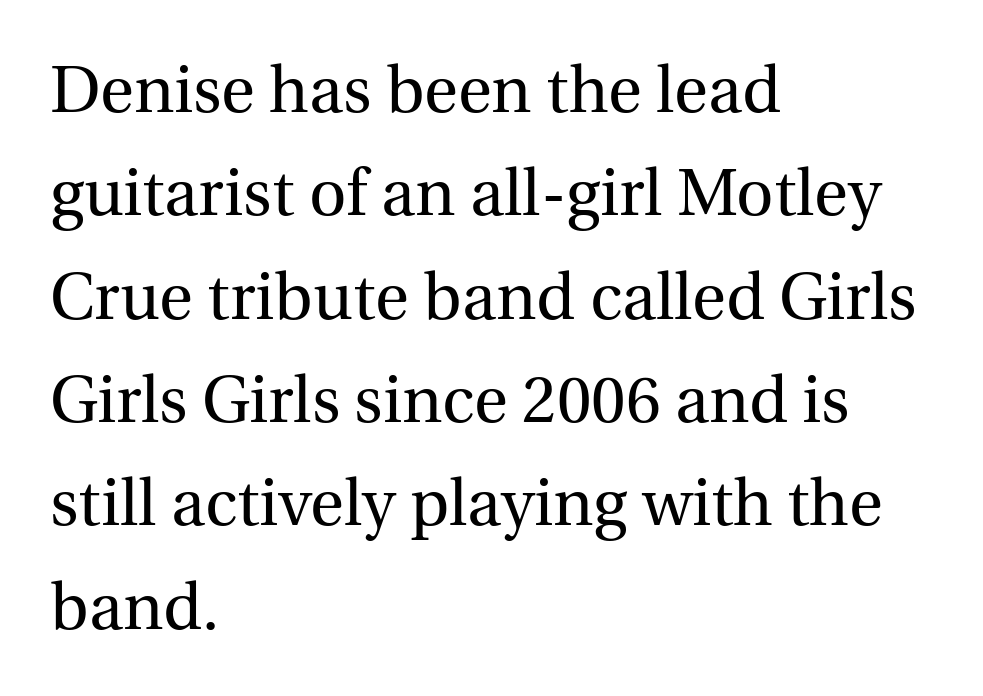
Q: Is the text bold? A: No.
Q: Is the text italic (slanted)? A: No, it is upright.
Q: Is the typeface a serif or a sans-serif typeface? A: Serif.
Q: Is the text underlined? A: No.
Q: How is the paragraph aligned? A: Left-aligned.
Q: Is the spacing between letters normal or unusually wide? A: Normal.
Q: Is the spacing between lines tight, normal or loose? A: Normal.
Q: Width (condensed, normal, or wide)? A: Normal.
Q: x-height? A: Medium.
Q: Monospaced? A: No.
